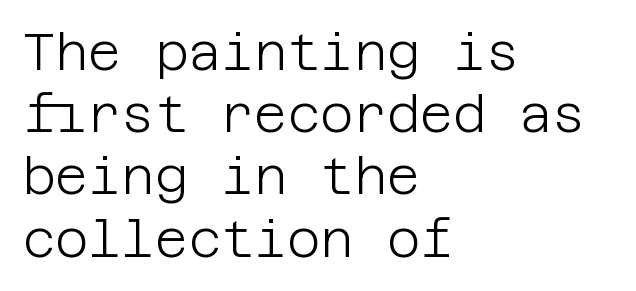
The image shows 51 px light sans-serif type, upright; set left-aligned, line spacing 1.22x, normal letter spacing, not underlined; low stroke contrast and a large x-height.
